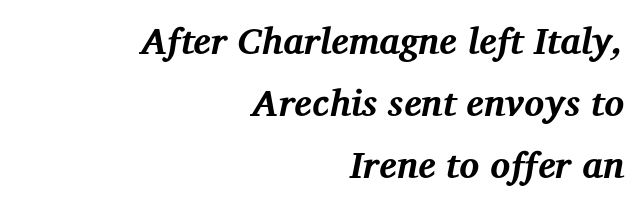
Q: Is the text bold? A: Yes.
Q: Is the text italic (slanted)? A: Yes, it leans right by about 12 degrees.
Q: Is the typeface a serif or a sans-serif typeface? A: Serif.
Q: Is the text underlined? A: No.
Q: How is the paragraph aligned? A: Right-aligned.
Q: Is the spacing between letters normal or unusually wide? A: Normal.
Q: Is the spacing between lines tight, normal or loose? A: Normal.
Q: Width (condensed, normal, or wide)? A: Normal.
Q: Stroke contrast? A: Medium.
Q: x-height? A: Medium.
Q: Monospaced? A: No.
